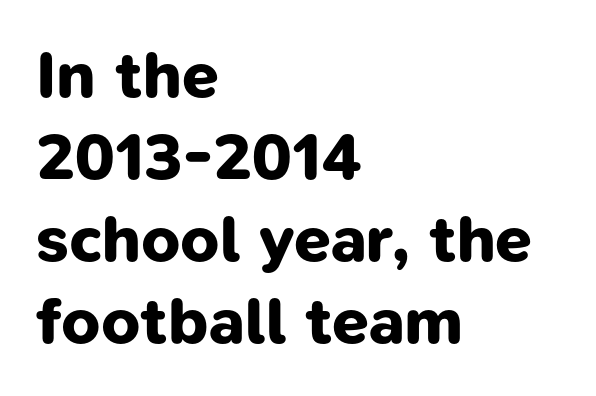
{"serif": "no", "bold": "yes", "weight": "bold", "width": "normal", "stroke_contrast": "low", "x_height": "medium", "monospaced": "no", "underline": "no", "align": "left", "line_spacing_ratio": 1.24, "letter_spacing": "normal", "letter_spacing_em": 0.0, "glyph_px": 66}
